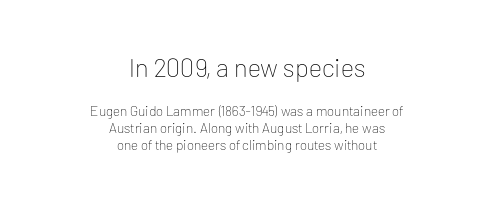
Is the stroke heavy? The answer is a plain regular-or-lighter. Words float on clear page, feet unadorned. This sample uses plain, unmodified letter spacing. The letters in the upper block stand taller than those in the block below. Every character sits straight up, as roman type does. The rendering positions every line midway between the sides.
